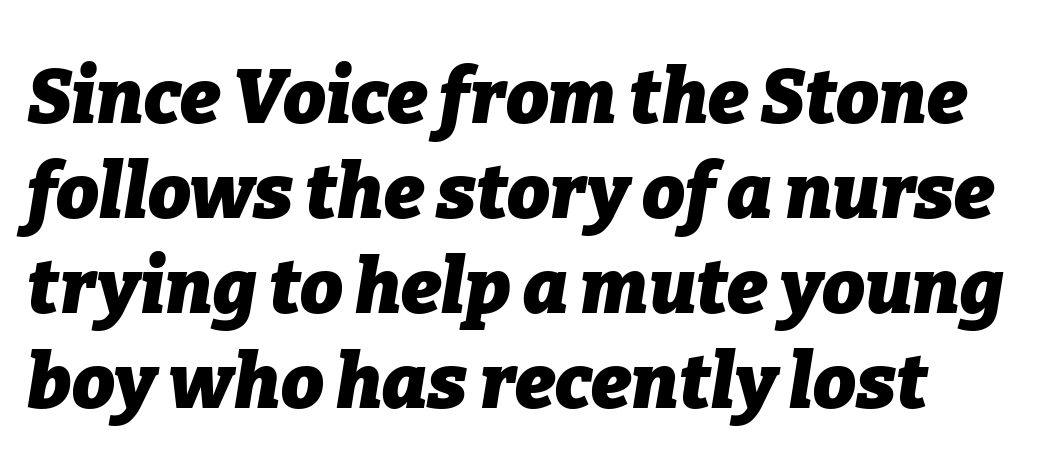
Would a proofreader flag this as italicized? Yes. Glyph-to-glyph distance matches everyday printed text. The sample has been set heavy, in full bold. The foot of each line stays bare and open.
